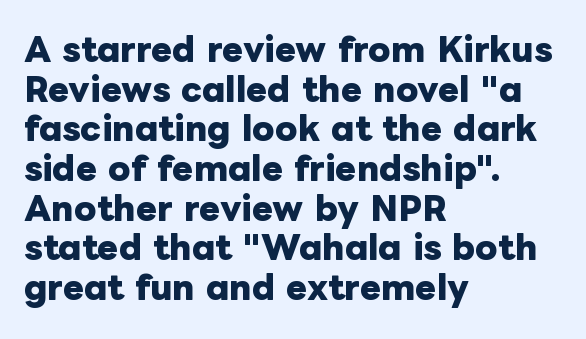
The image shows 32 px heavy type, upright; set left-aligned, line spacing 1.24x, normal letter spacing, not underlined; low stroke contrast and a medium x-height.
